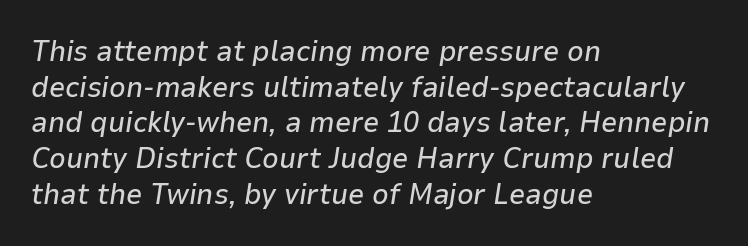
The image shows 29 px text type, italic (leaning right); set left-aligned, line spacing 1.23x, normal letter spacing, not underlined; low stroke contrast and a medium x-height.
